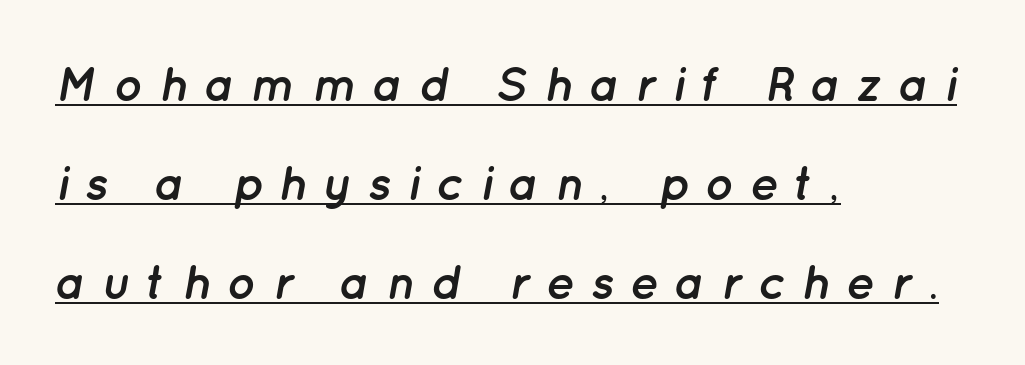
Think of a printed novel: that variable character pitch is what you see here. Letter spacing: wide. Notice the wide empty band between every row — that's loose leading. The string is rendered with underlining switched on. Chunky letters — that's bold for sure. The lines are quadded left.
